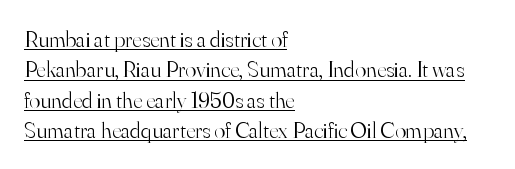
The image shows 23 px text type, upright; set left-aligned, normal line spacing (1.32x), normal letter spacing, underlined.
